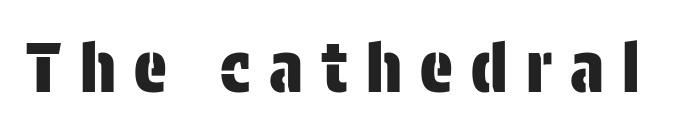
Unlike a traditional serif, this face leaves its strokes unadorned. Proportional: the letters do not fall into vertical columns. Unmarked baselines from the first word to the last. The font's upright variant was chosen for this text. What stands out about the letter spacing? Its width — letters are far apart.
